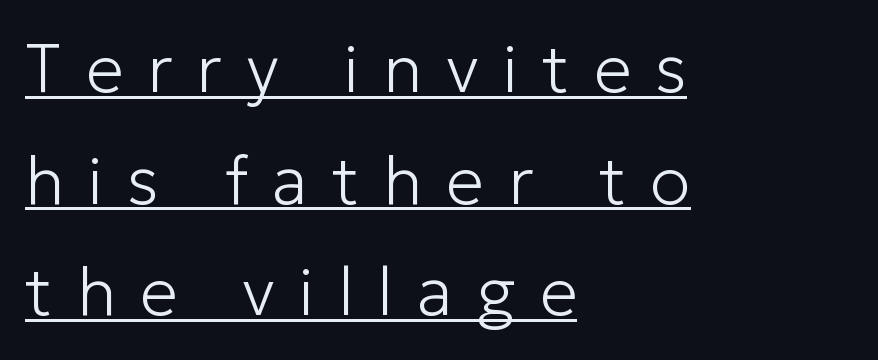
This block has exactly the height ordinary leading produces. The text was rendered using a sans face with plain stroke endings. Every character sits straight up, as roman type does. This sample uses expanded letter spacing, leaving extra air between glyphs. The passage shown is not bold in any degree. Think of a printed novel: that variable character pitch is what you see here.
